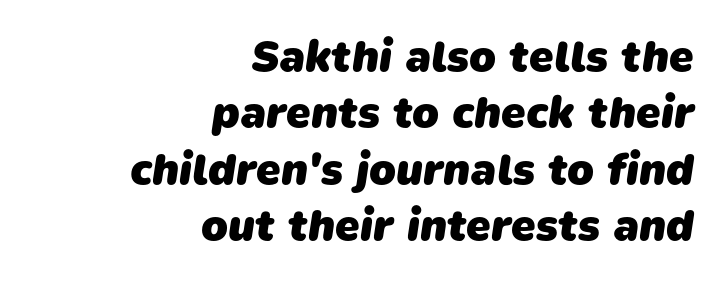
The image shows 44 px heavy sans-serif type; set right-aligned, normal line spacing (1.28x), normal letter spacing, not underlined; low stroke contrast and a medium x-height.
